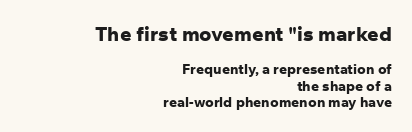
Q: Is the text bold? A: Yes.
Q: Is the text italic (slanted)? A: No, it is upright.
Q: Is the text underlined? A: No.
Q: How is the paragraph aligned? A: Right-aligned.
Q: Is the spacing between letters normal or unusually wide? A: Normal.
Q: Which block of text is set in a larger size, the first (top) or the second (bottom)? A: The first (top) one.
